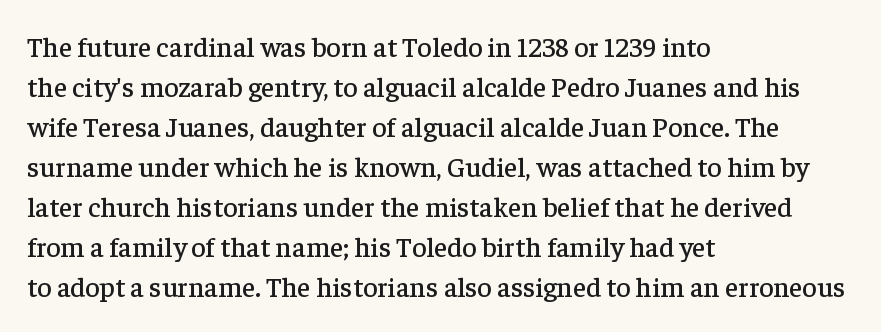
The image shows 28 px serif type, upright; set left-aligned, normal line spacing (1.43x), normal letter spacing, not underlined; low stroke contrast and a medium x-height.
